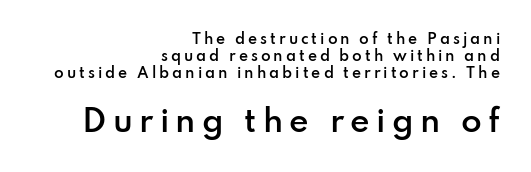
Q: Is the text bold? A: Semi-bold.
Q: Is the text italic (slanted)? A: No, it is upright.
Q: Is the typeface a serif or a sans-serif typeface? A: Sans-serif.
Q: Is the text underlined? A: No.
Q: How is the paragraph aligned? A: Right-aligned.
Q: Is the spacing between letters normal or unusually wide? A: Unusually wide.
Q: Which block of text is set in a larger size, the first (top) or the second (bottom)? A: The second (bottom) one.
Q: Width (condensed, normal, or wide)? A: Normal.
Q: Stroke contrast? A: Low.
Q: x-height? A: Small.
Q: Monospaced? A: No.
